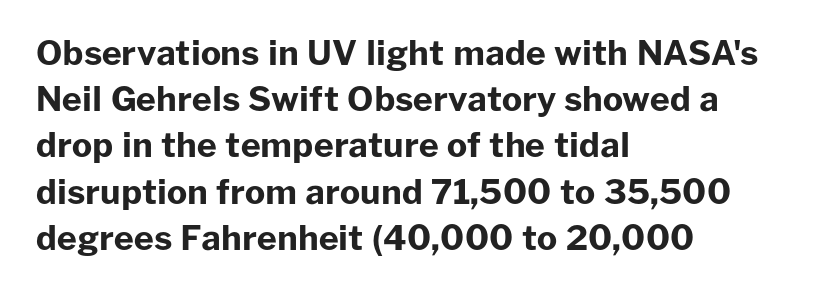
{"serif": "no", "italic": "no", "bold": "yes", "weight": "bold", "width": "normal", "stroke_contrast": "low", "x_height": "medium", "monospaced": "no", "underline": "no", "align": "left", "line_spacing": "normal", "line_spacing_ratio": 1.36, "letter_spacing": "normal", "letter_spacing_em": 0.0, "glyph_px": 34}
